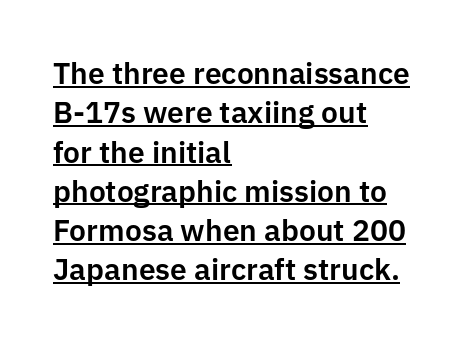
{"serif": "no", "italic": "no", "width": "normal", "stroke_contrast": "low", "x_height": "medium", "monospaced": "no", "underline": "yes", "align": "left", "line_spacing": "normal", "line_spacing_ratio": 1.31, "letter_spacing": "normal", "letter_spacing_em": 0.0, "glyph_px": 30}
